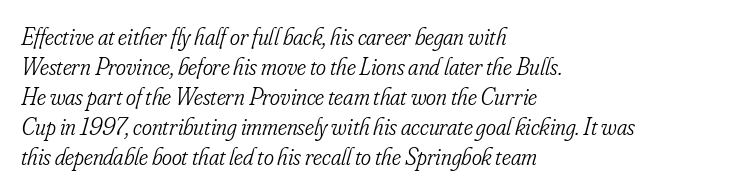
Horizontal alignment here is leftward, the default for most running prose. Each stroke keeps to a modest, everyday thickness or less. Just letters on the line, the space beneath them empty. Tracking value appears to be zero — textbook default spacing. The passage shown stacks its lines at a standard gap.
